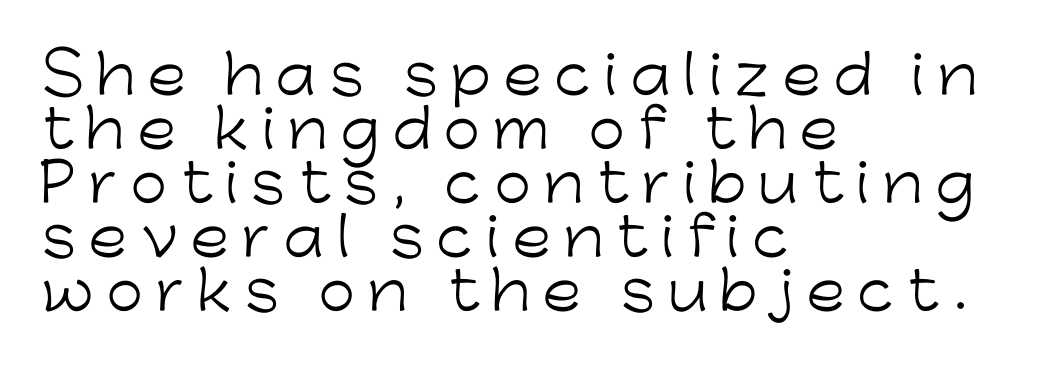
The image shows 53 px light sans-serif type, upright; set left-aligned, tight line spacing (1.02x), unusually wide letter spacing (+0.24 em), not underlined; low stroke contrast and a medium x-height.
